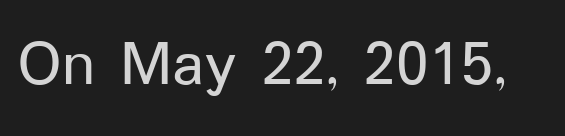
{"serif": "no", "italic": "no", "width": "normal", "stroke_contrast": "low", "x_height": "medium", "monospaced": "no", "underline": "no", "letter_spacing": "normal", "letter_spacing_em": 0.0, "glyph_px": 67}
